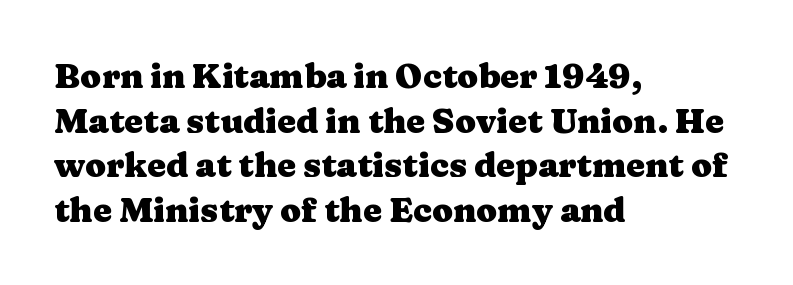
{"serif": "yes", "italic": "no", "bold": "yes", "weight": "heavy", "width": "wide", "stroke_contrast": "medium", "x_height": "medium", "monospaced": "no", "underline": "no", "align": "left", "line_spacing": "normal", "line_spacing_ratio": 1.31, "letter_spacing": "normal", "letter_spacing_em": 0.0, "glyph_px": 34}
